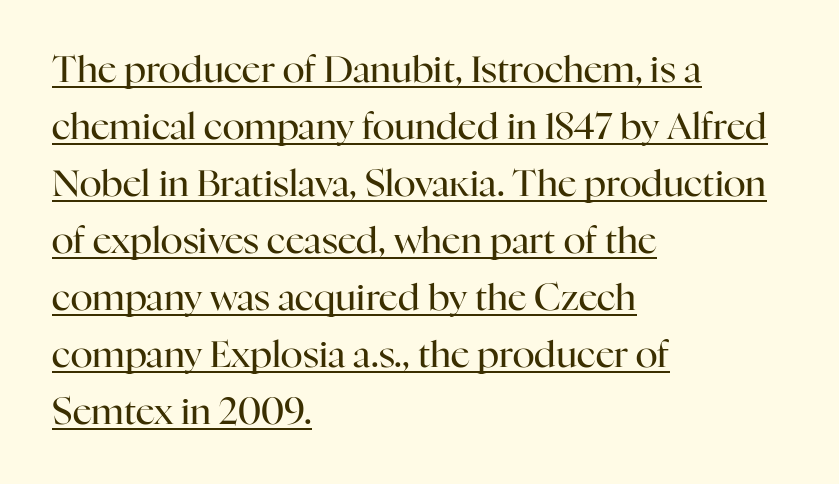
The letters stand straight up with perfectly vertical stems. The rendering keeps characters at their native spacing. Is the type heavy? It reads as light-to-regular instead. Each line of the rendering has a horizontal stroke beneath the glyphs.
